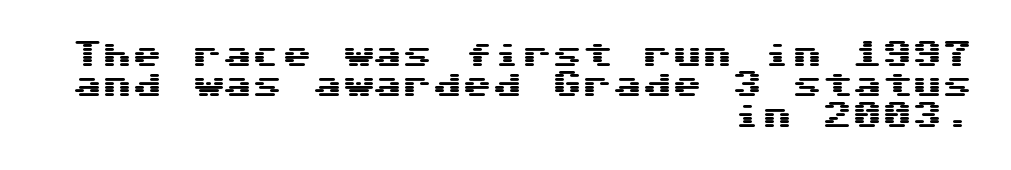
A student would call this right alignment; a typographer would say flush right, rag left. Baseline-to-baseline distance is barely more than the letter height. Every character sits straight up, as roman type does. Regarding serifs, this sample does without them. Clear beneath every line of the passage. Does extra space separate the letters? No, they use regular spacing.
